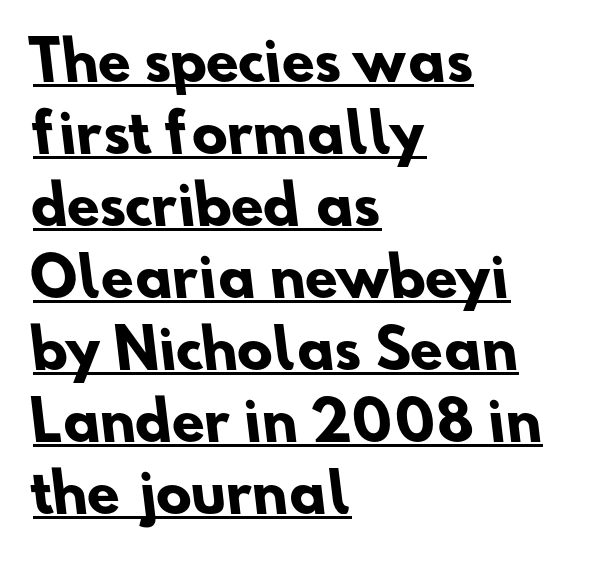
Q: Is the text bold? A: Yes.
Q: Is the typeface a serif or a sans-serif typeface? A: Sans-serif.
Q: Is the text underlined? A: Yes.
Q: How is the paragraph aligned? A: Left-aligned.
Q: Is the spacing between letters normal or unusually wide? A: Normal.
Q: Is the spacing between lines tight, normal or loose? A: Normal.
Q: Width (condensed, normal, or wide)? A: Normal.
Q: Stroke contrast? A: Low.
Q: x-height? A: Small.
Q: Monospaced? A: No.
